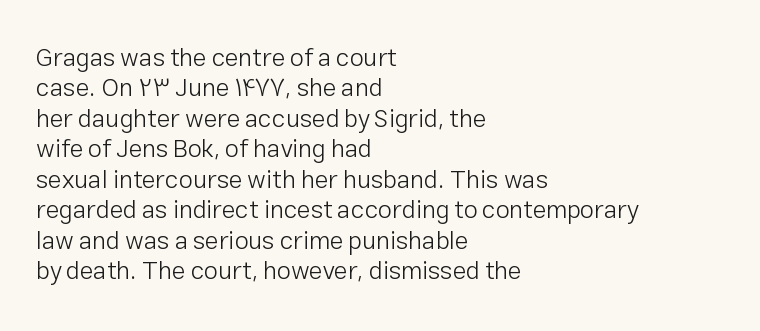
Nope, not italic — everything's standing straight. Only glyphs here, with clear space below each row. Leftover space on each line is placed entirely after the last word. The gaps between neighbouring characters are ordinary and unremarkable. A light-to-regular cut is what we see here.
